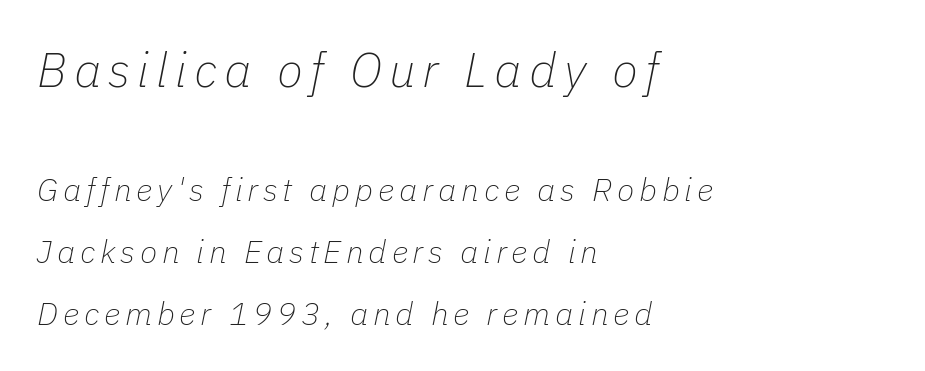
Q: Is the text bold? A: No.
Q: Is the text italic (slanted)? A: Yes, it leans right by about 11 degrees.
Q: Is the text underlined? A: No.
Q: How is the paragraph aligned? A: Left-aligned.
Q: Is the spacing between lines tight, normal or loose? A: Loose.
Q: Which block of text is set in a larger size, the first (top) or the second (bottom)? A: The first (top) one.
Q: Width (condensed, normal, or wide)? A: Normal.
Q: Stroke contrast? A: Low.
Q: x-height? A: Medium.
Q: Monospaced? A: No.
